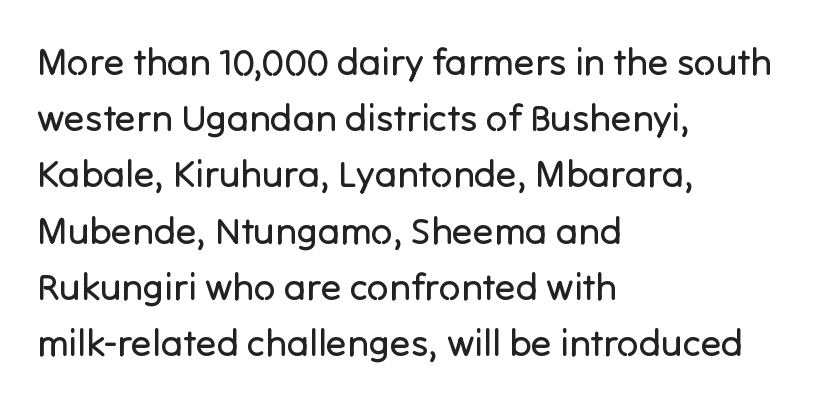
Q: Is the text bold? A: No.
Q: Is the text italic (slanted)? A: No, it is upright.
Q: Is the typeface a serif or a sans-serif typeface? A: Sans-serif.
Q: Is the text underlined? A: No.
Q: How is the paragraph aligned? A: Left-aligned.
Q: Is the spacing between letters normal or unusually wide? A: Normal.
Q: Is the spacing between lines tight, normal or loose? A: Normal.
Q: Width (condensed, normal, or wide)? A: Normal.
Q: Stroke contrast? A: Low.
Q: x-height? A: Medium.
Q: Monospaced? A: No.
